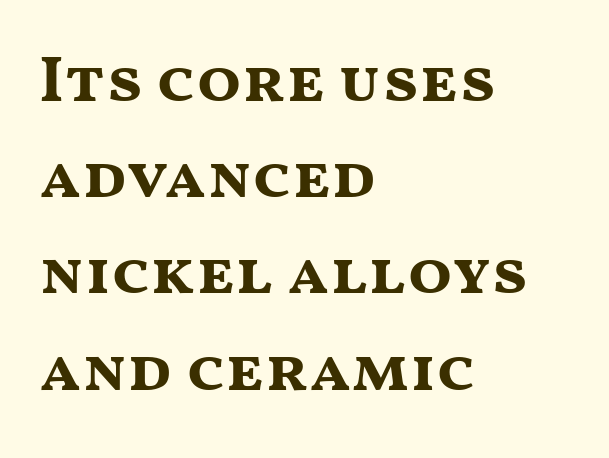
The paragraph has a hard left edge and a soft right edge. The designer left line spacing at the default. Proportional: the letters do not fall into vertical columns. Check the space under the baseline: it is left empty.
